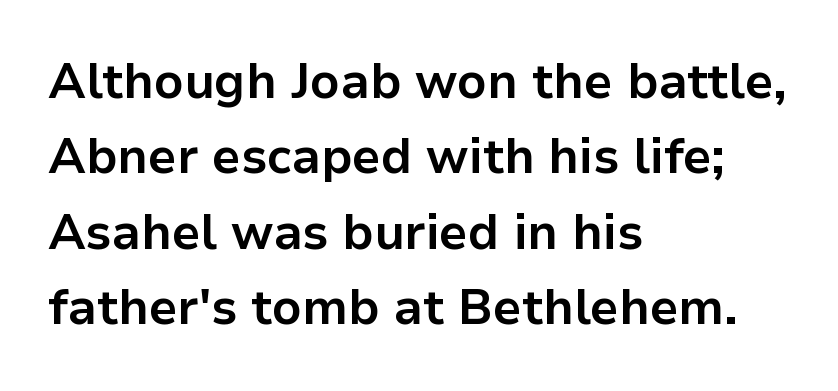
The image shows 49 px bold sans-serif type, upright; set left-aligned, normal line spacing (1.54x), normal letter spacing, not underlined; low stroke contrast and a medium x-height.
